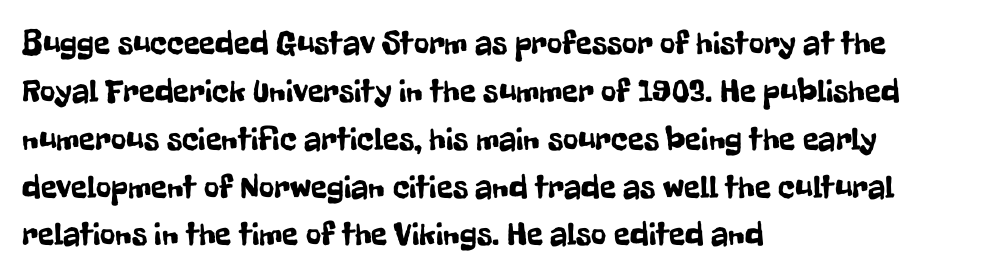
Q: Is the text italic (slanted)? A: No, it is upright.
Q: Is the typeface a serif or a sans-serif typeface? A: Sans-serif.
Q: Is the text underlined? A: No.
Q: How is the paragraph aligned? A: Left-aligned.
Q: Is the spacing between letters normal or unusually wide? A: Normal.
Q: Is the spacing between lines tight, normal or loose? A: Normal.
Q: Width (condensed, normal, or wide)? A: Condensed.
Q: Stroke contrast? A: Low.
Q: x-height? A: Medium.
Q: Monospaced? A: No.
